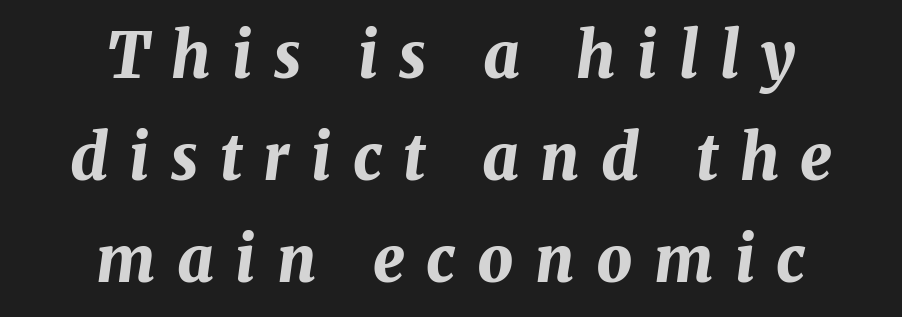
The image shows 63 px bold type, italic (leaning right); set centered, normal line spacing (1.62x), unusually wide letter spacing (+0.34 em), not underlined; medium stroke contrast and a medium x-height.
